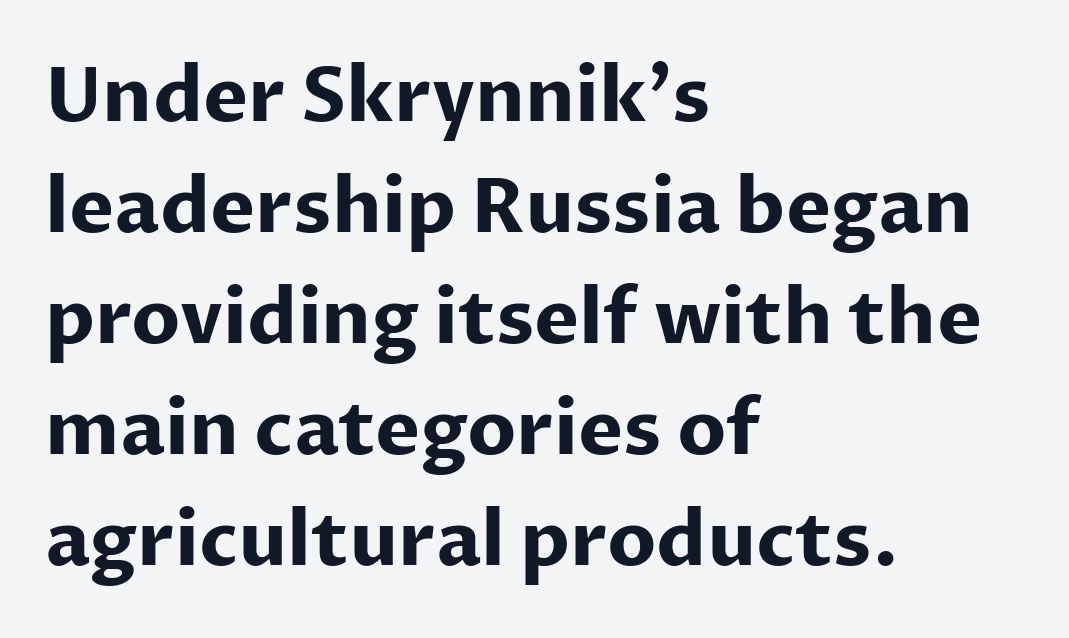
Q: Is the text bold? A: Yes.
Q: Is the text italic (slanted)? A: No, it is upright.
Q: Is the typeface a serif or a sans-serif typeface? A: Sans-serif.
Q: Is the text underlined? A: No.
Q: How is the paragraph aligned? A: Left-aligned.
Q: Is the spacing between letters normal or unusually wide? A: Normal.
Q: Is the spacing between lines tight, normal or loose? A: Normal.
Q: Width (condensed, normal, or wide)? A: Normal.
Q: Stroke contrast? A: Low.
Q: x-height? A: Medium.
Q: Monospaced? A: No.
